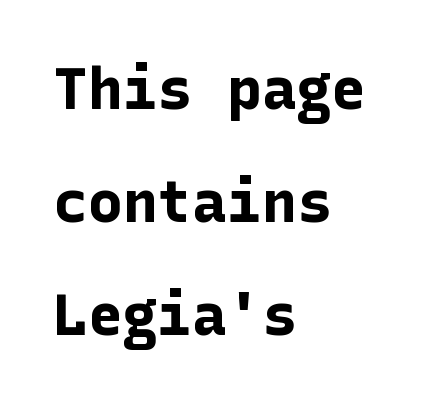
{"serif": "no", "italic": "no", "bold": "yes", "weight": "bold", "width": "normal", "stroke_contrast": "low", "x_height": "medium", "underline": "no", "align": "left", "line_spacing": "loose", "line_spacing_ratio": 1.95, "letter_spacing": "normal", "letter_spacing_em": 0.0, "glyph_px": 58}
